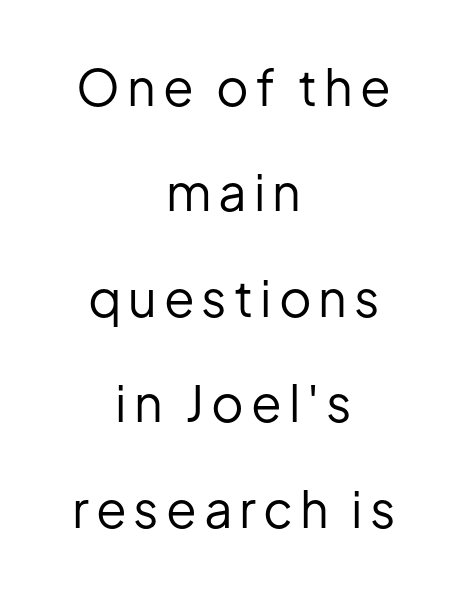
No chunkiness to these letters — they're not bold. Beneath every word, the page is bare. Layout note: lines centered. This is sans-serif lettering, the kind often seen on screens and signage. Character widths vary here, with narrow letters taking less room than wide ones. Leading is clearly above the norm, producing a sparse column.
